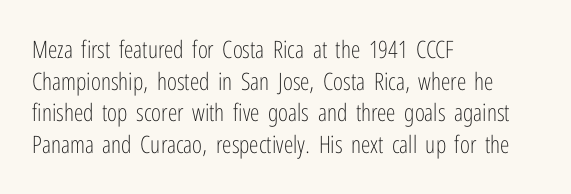
The image shows 24 px text type, upright; set left-aligned, normal line spacing (1.32x), normal letter spacing, not underlined.
